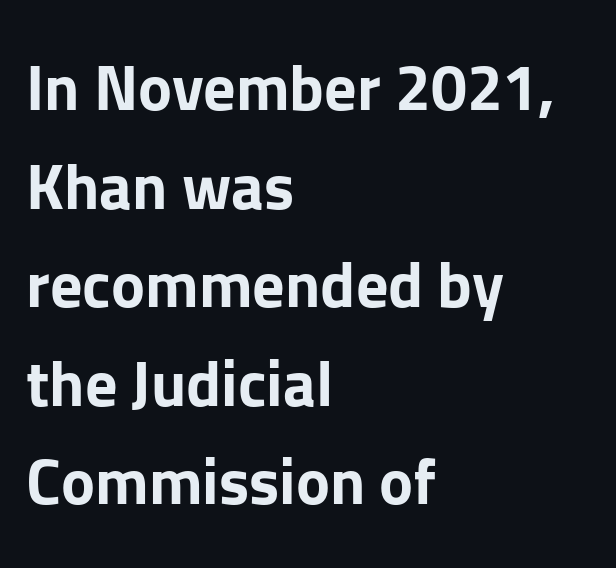
Typographically, this falls in the sans-serif category. Rendered with straight, roman letterforms. The rendering keeps characters at their native spacing. Note the varied advance widths — an 'i' is clearly narrower than an 'm'. Heft: maximum for text — a bold.
